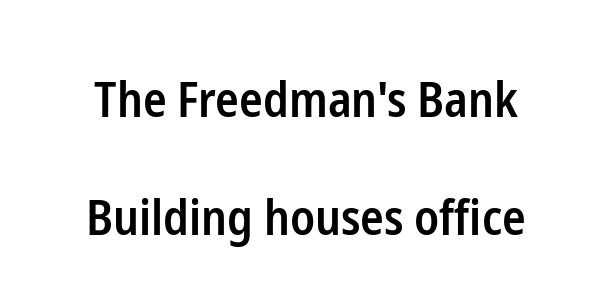
The letterforms sit shoulder to shoulder at normal distance. You can tell from the bare stems that sans-serif type was used. Firm but not heavy-handed strokes: this text is semibold. Only glyphs here, with clear space below each row. Ordinary non-slanted type is in use.
